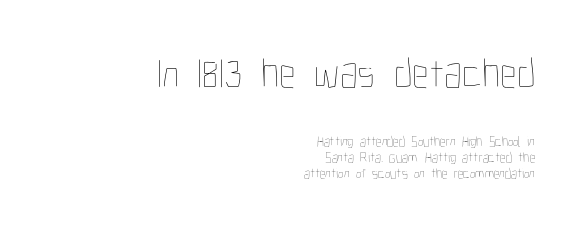
{"italic": "no", "bold": "no", "weight": "thin", "width": "condensed", "stroke_contrast": "low", "x_height": "medium", "monospaced": "no", "underline": "no", "align": "right", "line_spacing": "tight", "line_spacing_ratio": 1.13, "letter_spacing": "normal", "letter_spacing_em": 0.0, "larger_block": "first", "size_ratio": 3.0, "glyph_px": 42}
